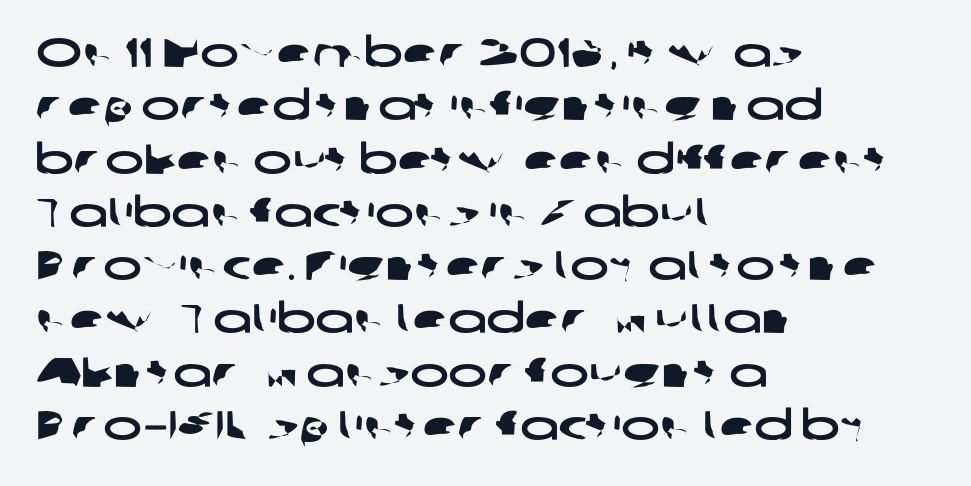
The image shows 41 px wide sans-serif type; set left-aligned, normal line spacing (1.3x), normal letter spacing, not underlined; low stroke contrast and a medium x-height.
